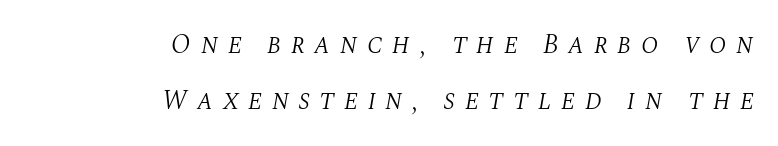
The image shows 27 px text type, italic (leaning right); set right-aligned, loose line spacing (2.07x), unusually wide letter spacing (+0.35 em), not underlined.
